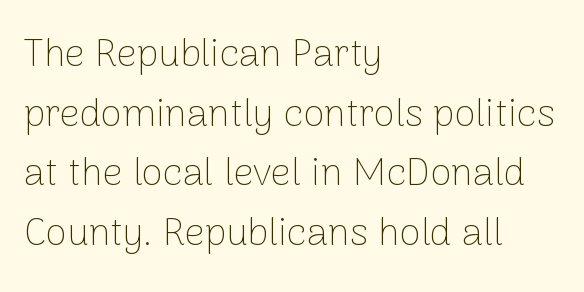
The image shows 39 px thin sans-serif type, upright; set left-aligned, normal line spacing (1.53x), normal letter spacing, not underlined; low stroke contrast and a medium x-height.
